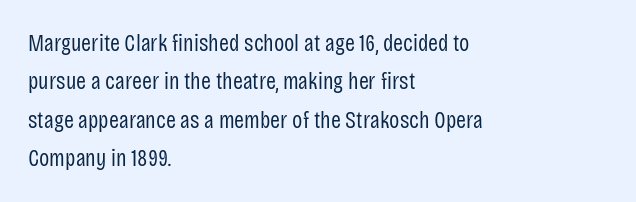
{"italic": "no", "bold": "no", "underline": "no", "align": "left", "line_spacing": "normal", "line_spacing_ratio": 1.6, "letter_spacing": "normal", "letter_spacing_em": 0.0, "glyph_px": 24}
